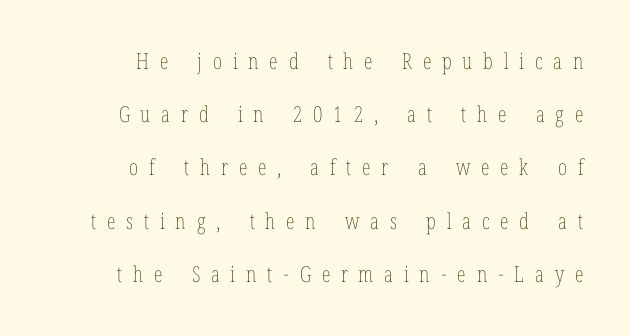
The image shows 22 px text type, upright; set right-aligned, loose line spacing (2.42x), unusually wide letter spacing (+0.49 em), not underlined.
